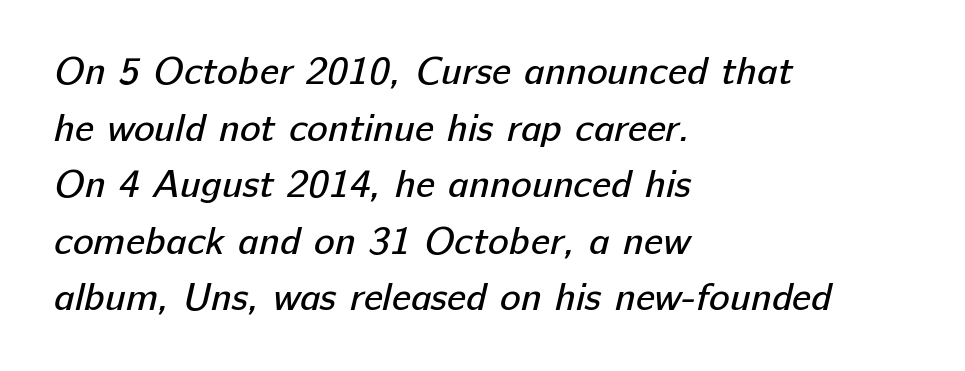
The image shows 39 px regular-weight sans-serif type; set left-aligned, normal line spacing (1.45x), normal letter spacing, not underlined; low stroke contrast and a medium x-height.
